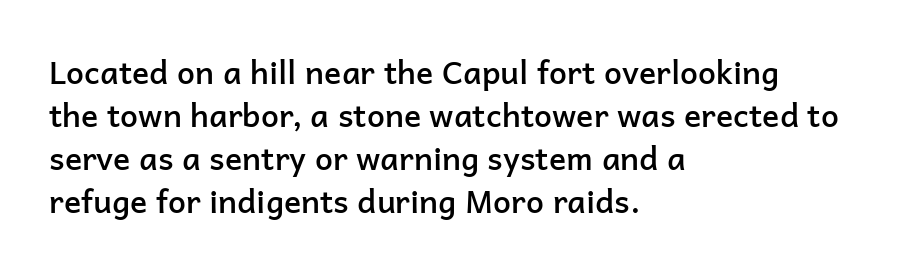
Q: Is the text bold? A: Semi-bold.
Q: Is the text italic (slanted)? A: No, it is upright.
Q: Is the typeface a serif or a sans-serif typeface? A: Sans-serif.
Q: Is the text underlined? A: No.
Q: How is the paragraph aligned? A: Left-aligned.
Q: Is the spacing between letters normal or unusually wide? A: Normal.
Q: Is the spacing between lines tight, normal or loose? A: Normal.
Q: Width (condensed, normal, or wide)? A: Normal.
Q: Stroke contrast? A: Low.
Q: x-height? A: Medium.
Q: Monospaced? A: No.
